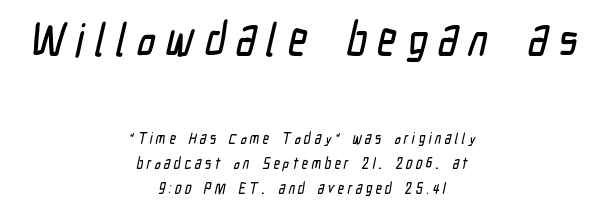
A normal amount of white space separates one row of letters from the next. Character widths vary here, with narrow letters taking less room than wide ones. Horizontally, the lines are justified to the midpoint only. Grotesque or geometric, the face here clearly has no serifs. Underlining? Definitely not there. The emphasis by scale lands on block number one, above.
